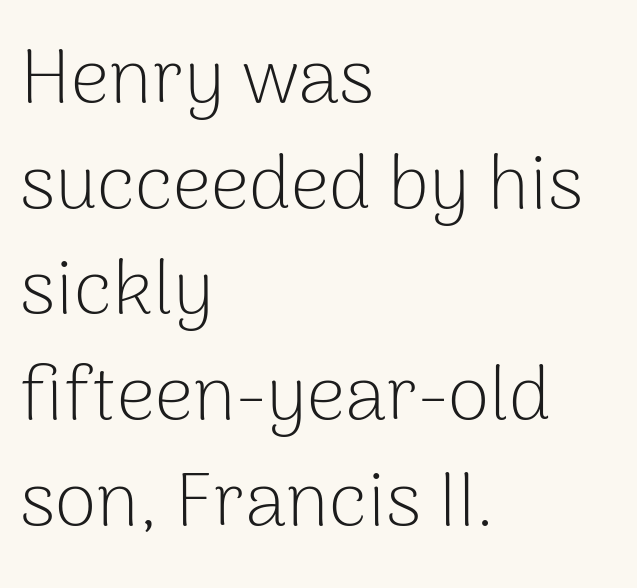
{"serif": "no", "italic": "no", "bold": "no", "weight": "light", "width": "normal", "stroke_contrast": "low", "x_height": "medium", "monospaced": "no", "underline": "no", "align": "left", "line_spacing": "normal", "line_spacing_ratio": 1.39, "letter_spacing": "normal", "letter_spacing_em": 0.0, "glyph_px": 76}
